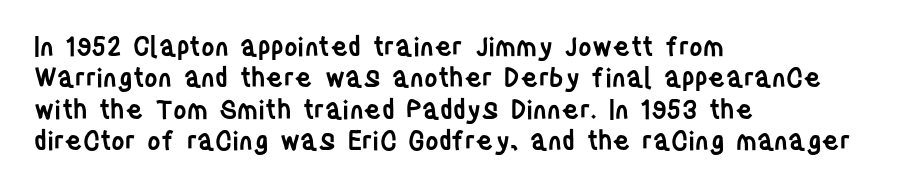
The image shows 26 px text type, upright; set left-aligned, line spacing 1.21x, normal letter spacing, not underlined.
